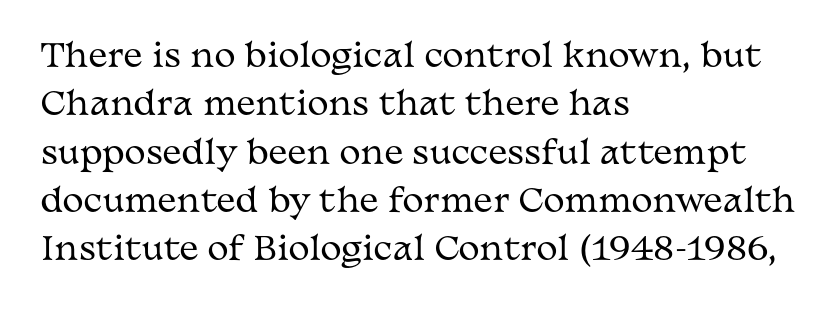
The horizontal fit of the characters is conventional and even. Think standard paragraph weight, or any step lighter than that. The letters advance in unequal steps, a hallmark of proportional type. Tall strokes in this sample are plumb rather than angled. The words here are not underlined.
